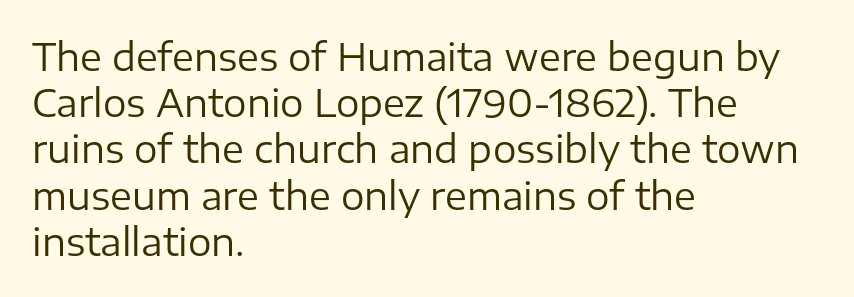
Q: Is the text bold? A: No.
Q: Is the text italic (slanted)? A: No, it is upright.
Q: Is the typeface a serif or a sans-serif typeface? A: Sans-serif.
Q: Is the text underlined? A: No.
Q: How is the paragraph aligned? A: Left-aligned.
Q: Is the spacing between letters normal or unusually wide? A: Normal.
Q: Is the spacing between lines tight, normal or loose? A: Normal.
Q: Width (condensed, normal, or wide)? A: Normal.
Q: Stroke contrast? A: Low.
Q: x-height? A: Medium.
Q: Monospaced? A: No.
